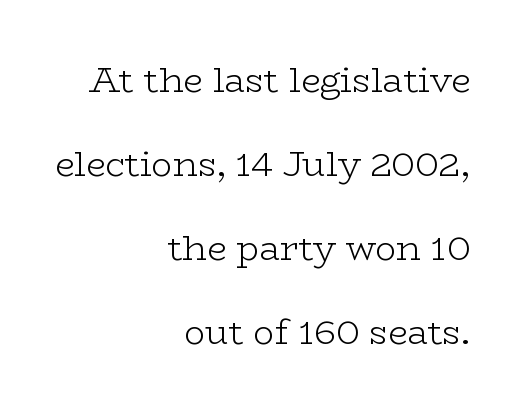
What stands out about the letter spacing? Nothing — it is the standard amount. Nothing heavy about these letters — not bold at all. Quick note: not italic, upright. Type style note: has serifs. Alignment: flush right.
